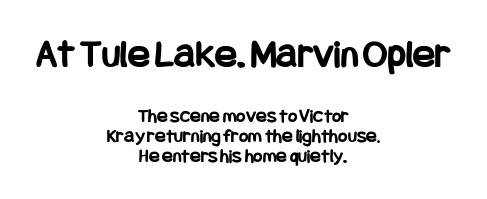
The sample has been set heavy, in full bold. Upright lettering throughout. This block would grow much taller if given ordinary leading; it's compressed now. Words float on clear page, feet unadorned. The designer went with a sans here, leaving each stem footless. These lines keep a tight, regular rhythm from letter to letter.
